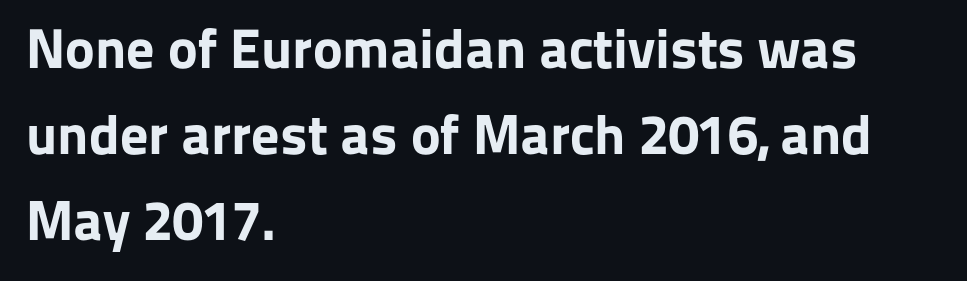
What's the leading like? Ordinary, nothing unusual. Check under the words: just untouched page. The rendering uses a bold face; every stroke is thick and dark. The glyphs in this specimen are sans serif.
